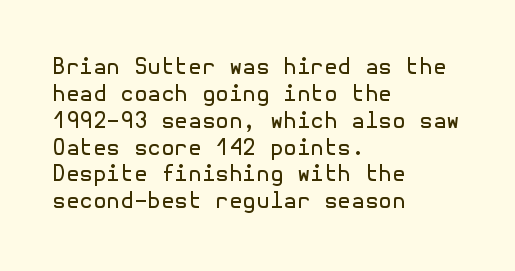
Honestly, the letter spacing is just normal — you wouldn't notice it. A student would call this left alignment; a typographer would say flush left, rag right. The font sits on the lighter half of the weight spectrum, regular included. Just letters on the line, the space beneath them empty.
